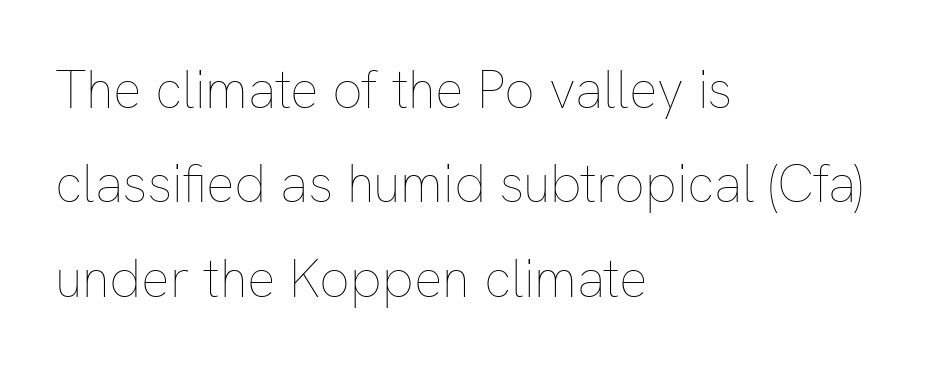
The image shows 53 px thin type, upright; set left-aligned, line spacing 1.78x, normal letter spacing, not underlined; low stroke contrast and a medium x-height.
